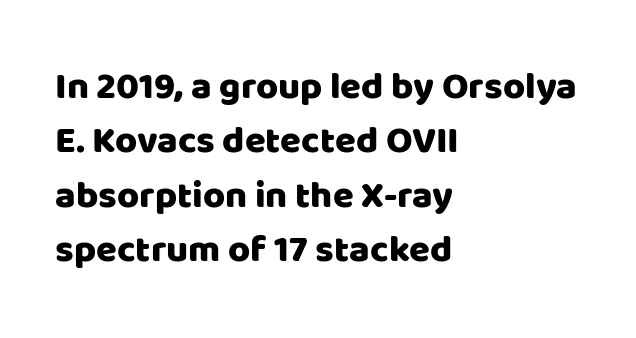
{"serif": "no", "italic": "no", "width": "normal", "stroke_contrast": "low", "x_height": "large", "monospaced": "no", "underline": "no", "align": "left", "line_spacing": "normal", "line_spacing_ratio": 1.43, "letter_spacing": "normal", "letter_spacing_em": 0.0, "glyph_px": 38}
